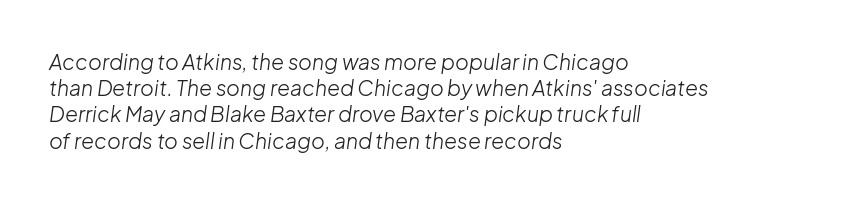
{"italic": "yes", "lean": "right", "slant_degrees": 8, "bold": "no", "underline": "no", "align": "left", "line_spacing": "normal", "line_spacing_ratio": 1.25, "letter_spacing": "normal", "letter_spacing_em": 0.0, "glyph_px": 21}
